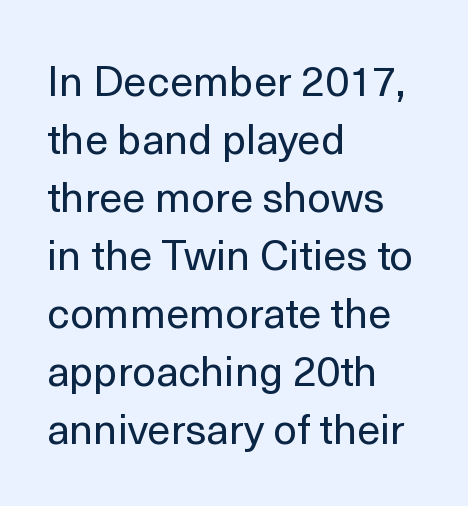
The image shows 42 px regular-weight sans-serif type, upright; set left-aligned, normal line spacing (1.38x), normal letter spacing, not underlined; a medium x-height.
